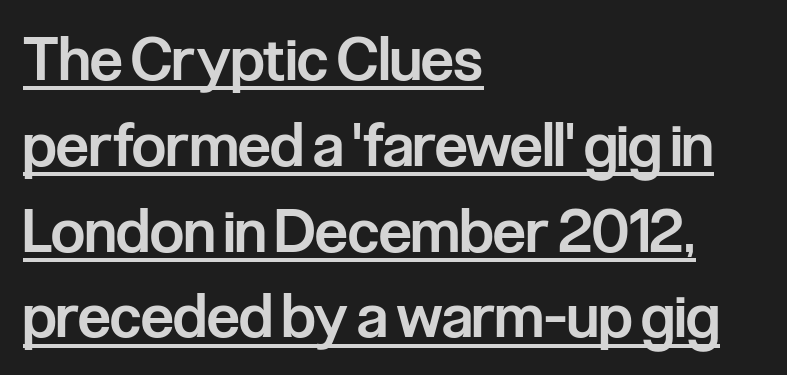
Horizontal bands of white between lines are of average thickness. Strokes here are thickened, but only to semibold level. Between one letter and the next there's only the usual sliver of space. Is there any slant? The stems are plumb.
